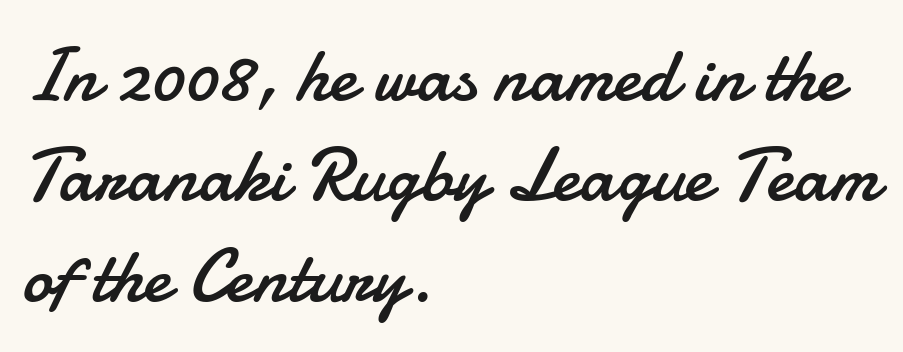
The image shows 76 px regular-weight sans-serif type; set left-aligned, normal line spacing (1.32x), normal letter spacing, not underlined; low stroke contrast and a small x-height.
